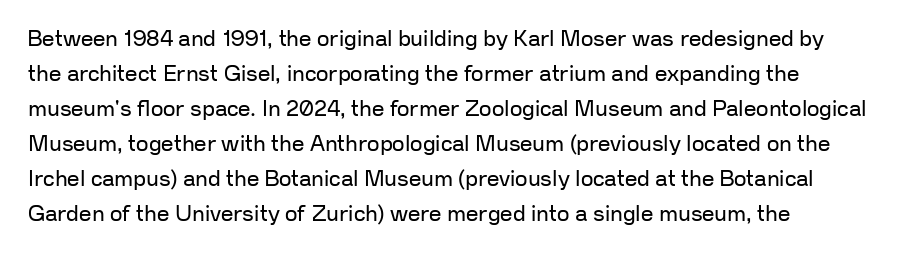
Every stem runs plumb, perpendicular to the baseline. Ink coverage per letter is moderate at most. Does extra space separate the letters? No, they use regular spacing. Line starts are locked; line ends wander. If you measured baseline to baseline, you'd find a middling distance.
